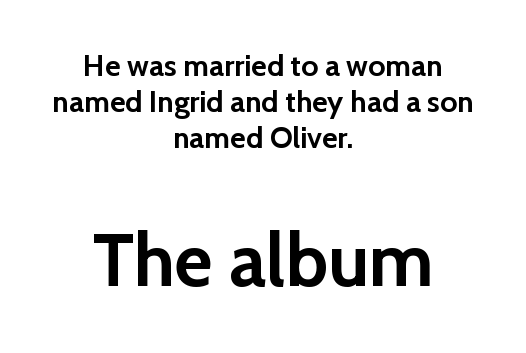
The image shows 74 px semibold sans-serif type, upright; set centered, line spacing 1.2x, normal letter spacing, not underlined; the second (bottom) block is 2.47x larger; low stroke contrast and a medium x-height.
